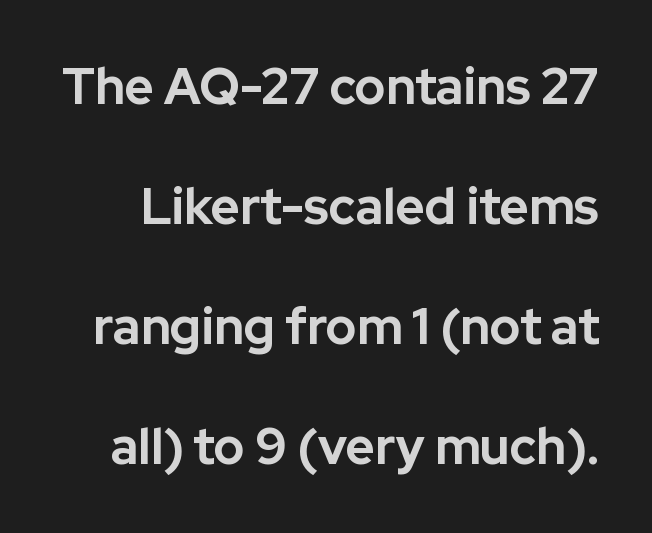
The image shows 50 px bold sans-serif type, upright; set loose line spacing (2.4x), normal letter spacing, not underlined; low stroke contrast and a medium x-height.
